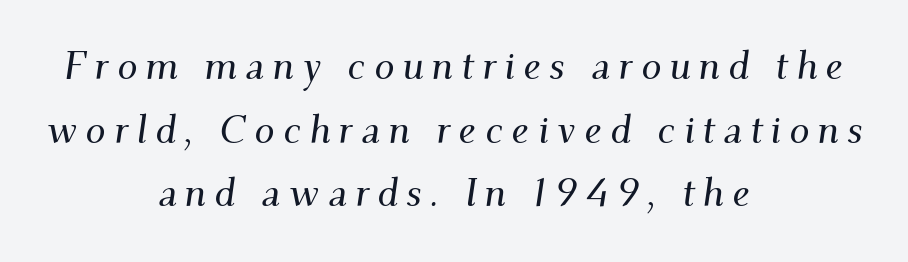
The passage shown stacks its lines at a standard gap. A typesetter would call this proportional, since set widths differ per character. This sample uses expanded letter spacing, leaving extra air between glyphs. It's the slanting kind of type. The baseline area is clear.
